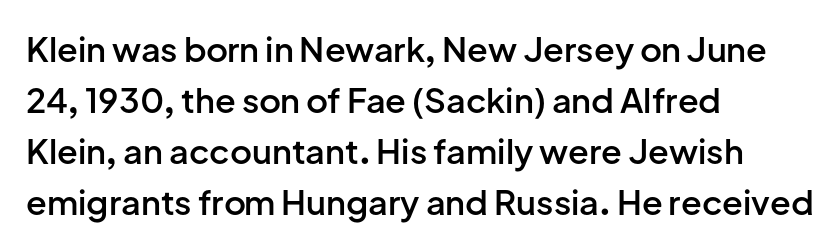
Q: Is the text bold? A: Semi-bold.
Q: Is the text italic (slanted)? A: No, it is upright.
Q: Is the typeface a serif or a sans-serif typeface? A: Sans-serif.
Q: Is the text underlined? A: No.
Q: How is the paragraph aligned? A: Left-aligned.
Q: Is the spacing between letters normal or unusually wide? A: Normal.
Q: Is the spacing between lines tight, normal or loose? A: Normal.
Q: Width (condensed, normal, or wide)? A: Normal.
Q: Stroke contrast? A: Low.
Q: x-height? A: Medium.
Q: Monospaced? A: No.
